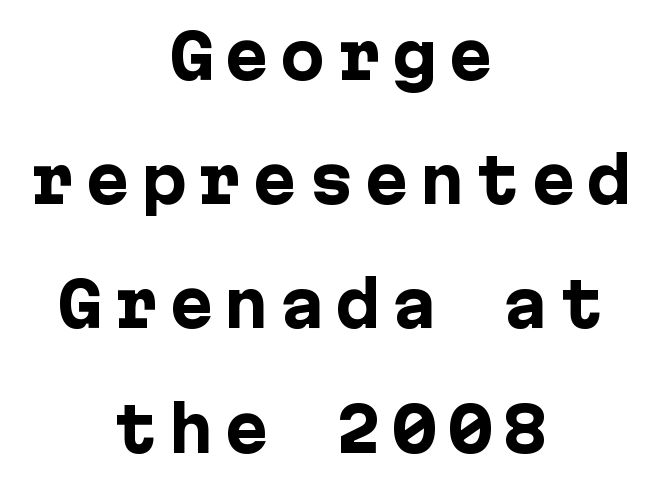
Rendered with straight, roman letterforms. The letters carry no serifs — their stems end cleanly without finishing strokes. I'd describe the lettering as bold — thick and assertive. Underline: absent. You could fit nearly another row in the gap between these rows.
